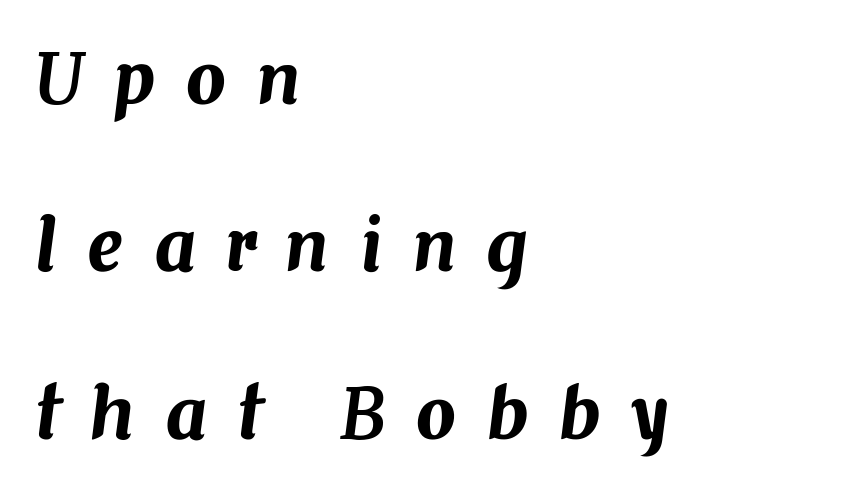
The image shows 70 px text type, italic (leaning right); set left-aligned, loose line spacing (2.39x), unusually wide letter spacing (+0.44 em), not underlined; medium stroke contrast and a medium x-height.
